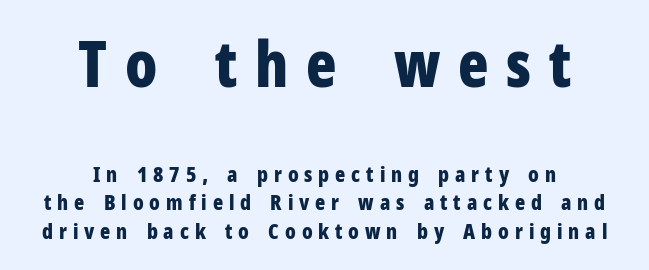
{"serif": "no", "italic": "no", "bold": "yes", "weight": "bold", "width": "condensed", "stroke_contrast": "low", "x_height": "medium", "monospaced": "no", "underline": "no", "align": "center", "line_spacing": "normal", "line_spacing_ratio": 1.37, "letter_spacing": "wide", "letter_spacing_em": 0.28, "larger_block": "first", "size_ratio": 3.0, "glyph_px": 63}
